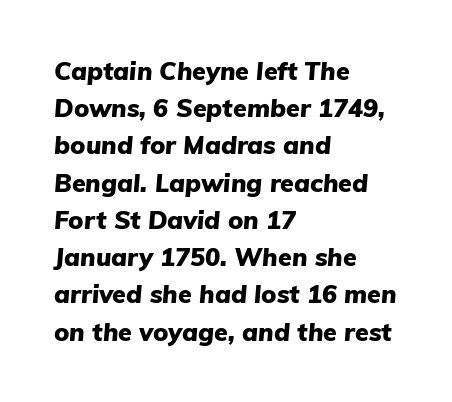
Q: Is the text bold? A: Yes.
Q: Is the text italic (slanted)? A: Yes, it leans right by about 5 degrees.
Q: Is the text underlined? A: No.
Q: How is the paragraph aligned? A: Left-aligned.
Q: Is the spacing between letters normal or unusually wide? A: Normal.
Q: Is the spacing between lines tight, normal or loose? A: Normal.
